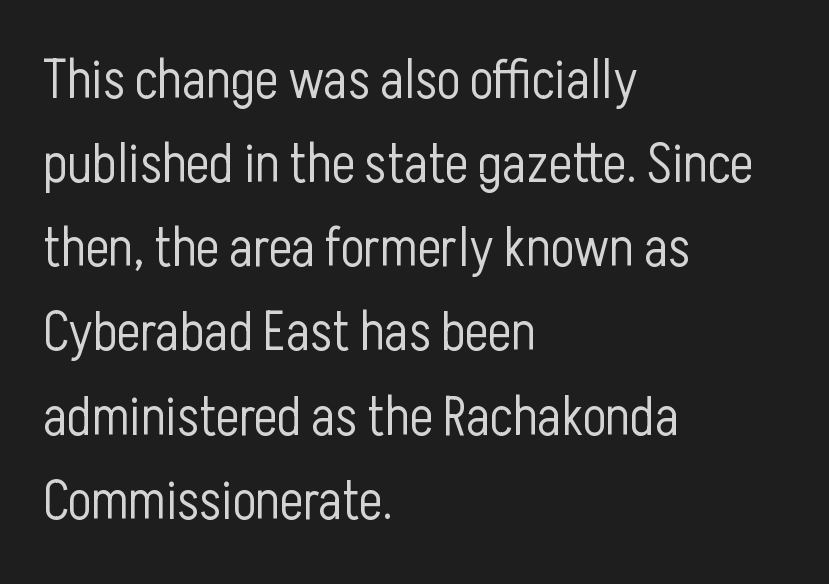
The image shows 55 px light, condensed sans-serif type, upright; set left-aligned, normal line spacing (1.53x), normal letter spacing, not underlined; low stroke contrast and a medium x-height.
